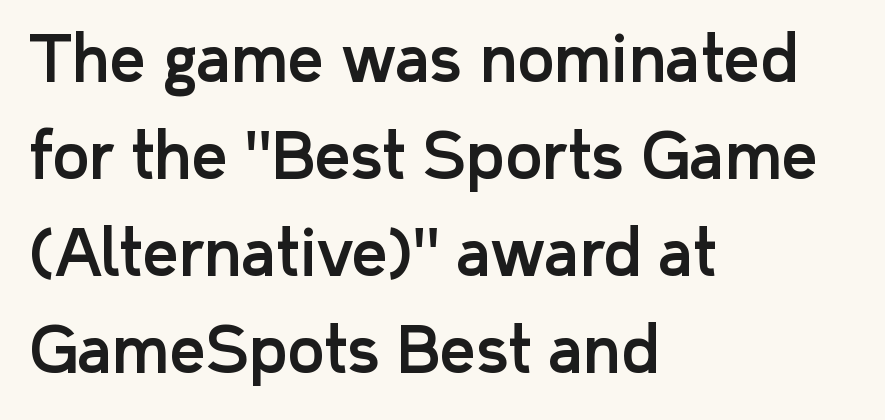
The image shows 63 px sans-serif type, upright; set left-aligned, normal line spacing (1.54x), normal letter spacing, not underlined; low stroke contrast and a medium x-height.
